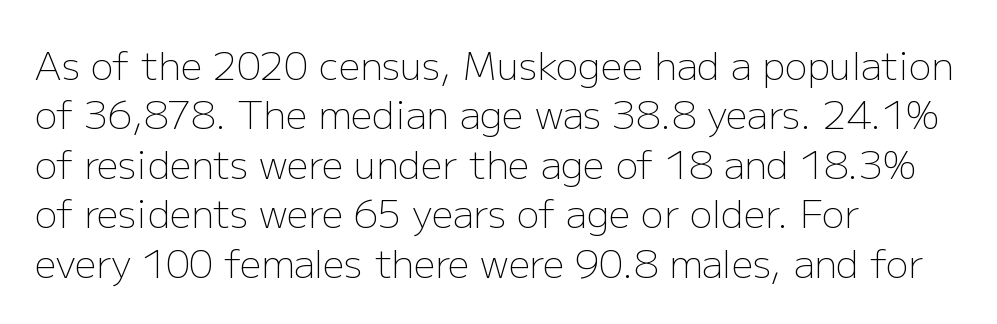
{"serif": "no", "italic": "no", "bold": "no", "weight": "light", "width": "normal", "stroke_contrast": "low", "x_height": "medium", "monospaced": "no", "underline": "no", "align": "left", "line_spacing": "normal", "line_spacing_ratio": 1.3, "letter_spacing": "normal", "letter_spacing_em": 0.0, "glyph_px": 38}
